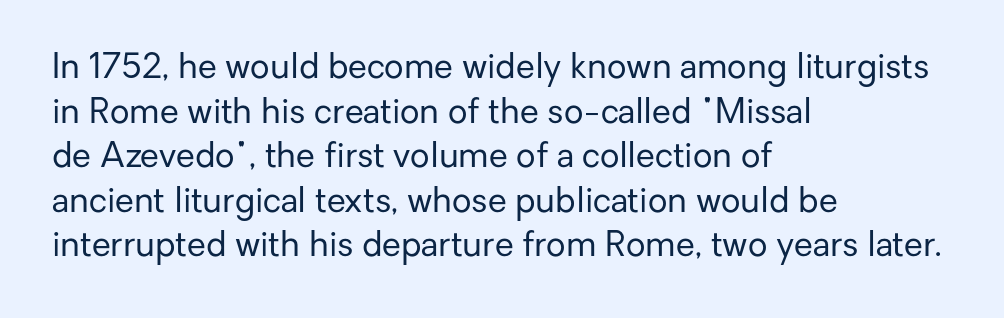
Q: Is the text bold? A: No.
Q: Is the text italic (slanted)? A: No, it is upright.
Q: Is the typeface a serif or a sans-serif typeface? A: Sans-serif.
Q: Is the text underlined? A: No.
Q: How is the paragraph aligned? A: Left-aligned.
Q: Is the spacing between letters normal or unusually wide? A: Normal.
Q: Is the spacing between lines tight, normal or loose? A: Normal.
Q: Width (condensed, normal, or wide)? A: Normal.
Q: Stroke contrast? A: Low.
Q: x-height? A: Medium.
Q: Monospaced? A: No.
